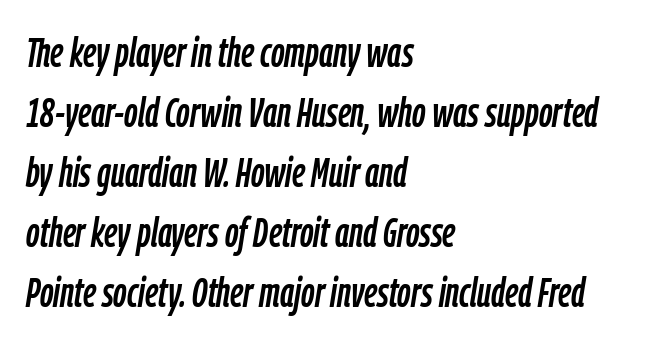
The image shows 42 px condensed type, italic (leaning right); set left-aligned, normal line spacing (1.43x), normal letter spacing, not underlined; low stroke contrast and a medium x-height.
